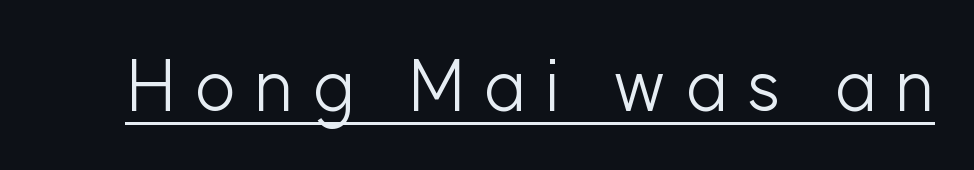
The image shows 71 px light sans-serif type, upright; set unusually wide letter spacing (+0.26 em), underlined; low stroke contrast and a medium x-height.
